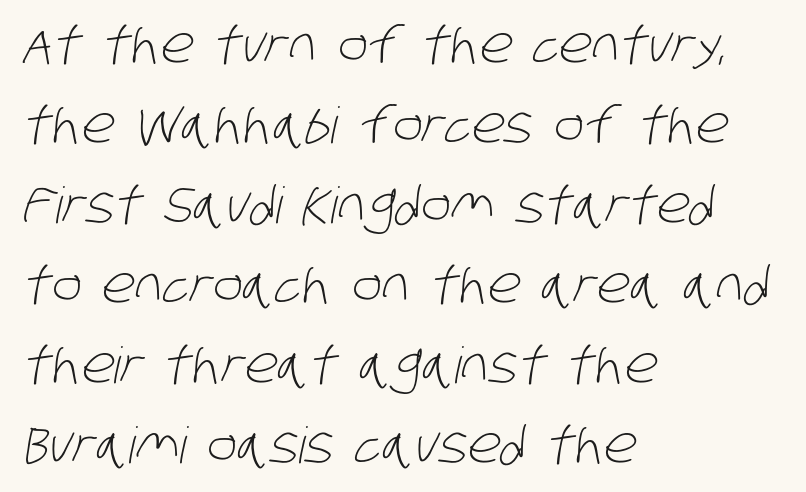
Q: Is the text bold? A: No.
Q: Is the typeface a serif or a sans-serif typeface? A: Sans-serif.
Q: Is the text underlined? A: No.
Q: How is the paragraph aligned? A: Left-aligned.
Q: Is the spacing between letters normal or unusually wide? A: Normal.
Q: Is the spacing between lines tight, normal or loose? A: Normal.
Q: Width (condensed, normal, or wide)? A: Condensed.
Q: Stroke contrast? A: Low.
Q: x-height? A: Large.
Q: Monospaced? A: No.
